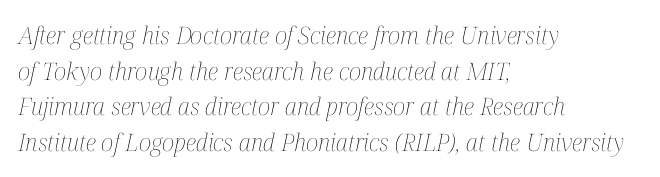
The image shows 24 px text type, italic (leaning right); set left-aligned, normal line spacing (1.48x), normal letter spacing, not underlined.
